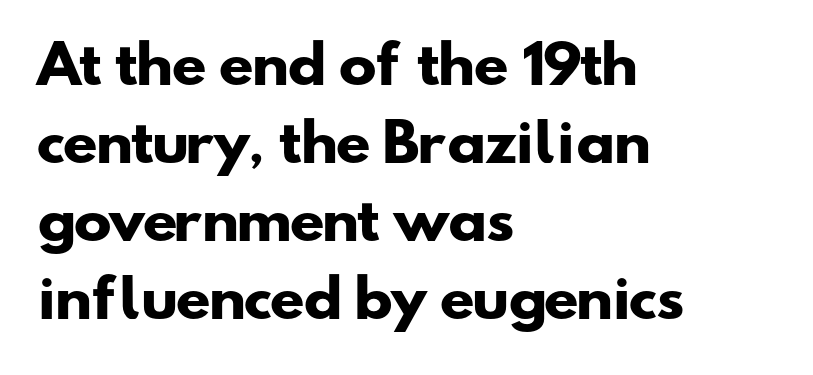
The image shows 51 px heavy, wide sans-serif type; set left-aligned, normal line spacing (1.53x), normal letter spacing, not underlined; low stroke contrast and a small x-height.
